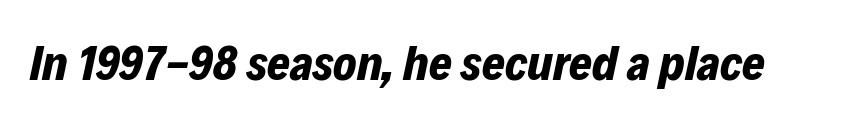
Q: Is the text bold? A: Yes.
Q: Is the text italic (slanted)? A: Yes, it leans right by about 12 degrees.
Q: Is the text underlined? A: No.
Q: Is the spacing between letters normal or unusually wide? A: Normal.
Q: Width (condensed, normal, or wide)? A: Normal.
Q: Stroke contrast? A: Low.
Q: x-height? A: Medium.
Q: Monospaced? A: No.
